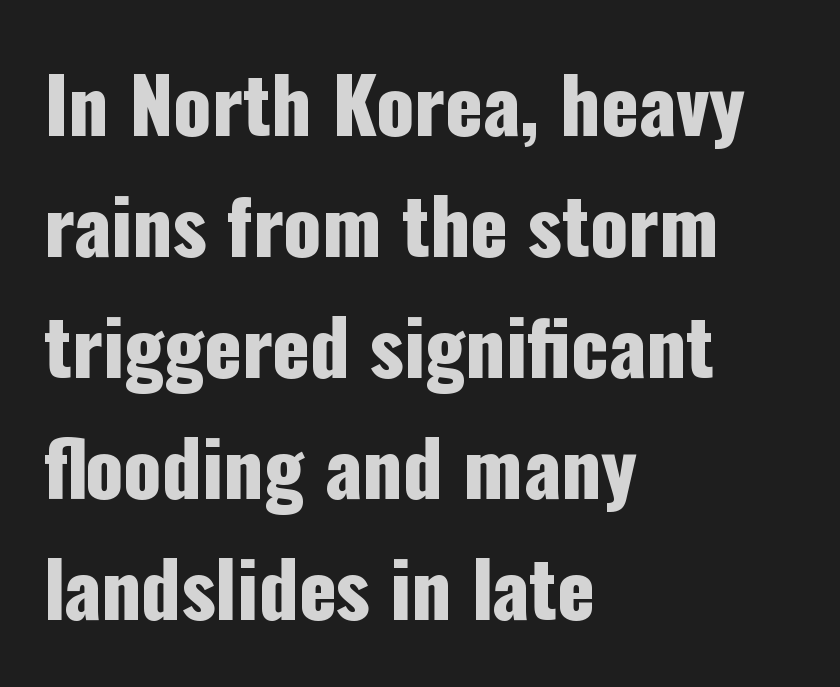
Q: Is the text italic (slanted)? A: No, it is upright.
Q: Is the typeface a serif or a sans-serif typeface? A: Sans-serif.
Q: Is the text underlined? A: No.
Q: How is the paragraph aligned? A: Left-aligned.
Q: Is the spacing between letters normal or unusually wide? A: Normal.
Q: Is the spacing between lines tight, normal or loose? A: Normal.
Q: Width (condensed, normal, or wide)? A: Condensed.
Q: Stroke contrast? A: Low.
Q: x-height? A: Medium.
Q: Monospaced? A: No.
